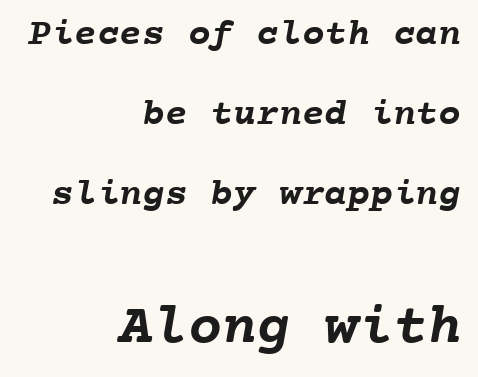
The letters march in equal steps, a hallmark of fixed-pitch type. The text block is weighted toward the right margin, trailing off unevenly leftward. The designer dialed line spacing up above the default. Words float on clear page, feet unadorned. The more generous point size was reserved for the lower chunk. Plenty of ink on the page — the face is bold.
